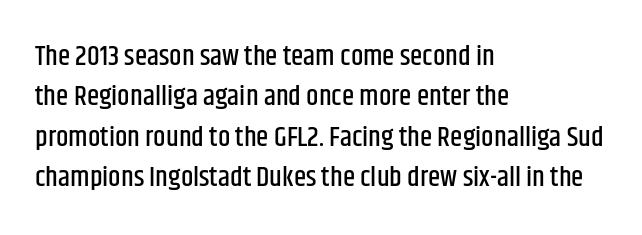
The image shows 28 px condensed sans-serif type, upright; set left-aligned, normal line spacing (1.44x), normal letter spacing, not underlined; low stroke contrast and a large x-height.
